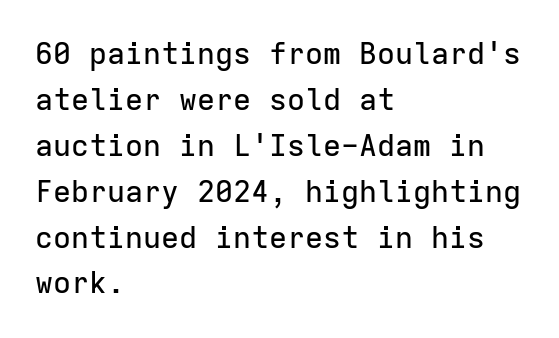
Leading: standard. Each row of text sits above clean, open space. Monospaced: the letters line up in strict vertical columns. These lines keep a tight, regular rhythm from letter to letter. This is the regular roman posture of the typeface. Grotesque or geometric, the face here clearly has no serifs.
